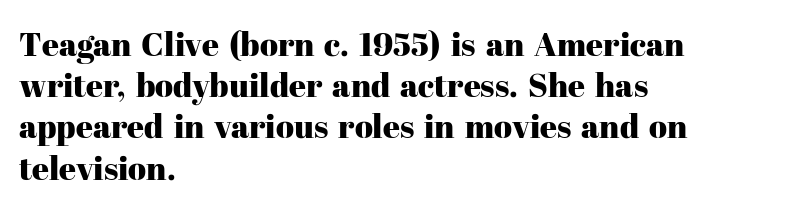
The image shows 33 px serif type, upright; set left-aligned, normal line spacing (1.25x), normal letter spacing, not underlined; high stroke contrast and a medium x-height.
